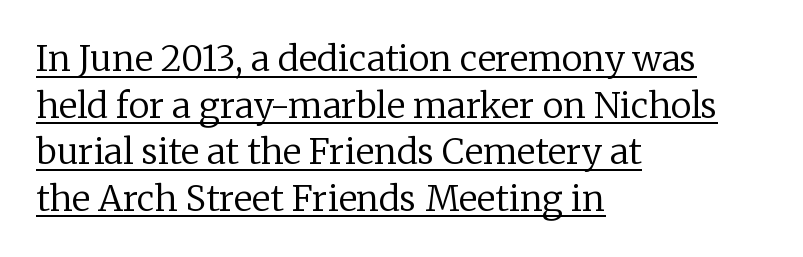
The image shows 35 px regular-weight serif type, upright; set left-aligned, normal line spacing (1.33x), normal letter spacing, underlined; low stroke contrast and a medium x-height.
